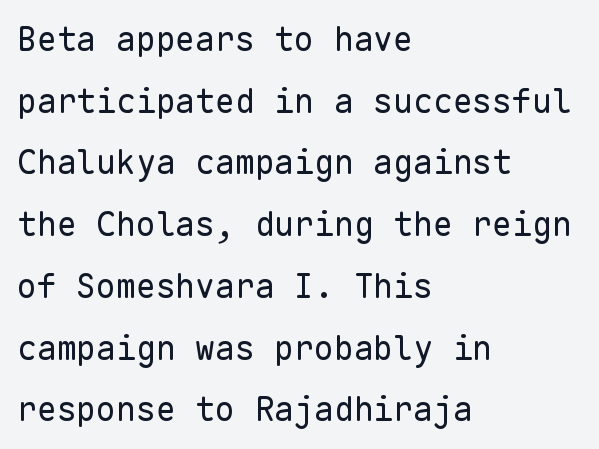
Horizontal alignment here is leftward, the default for most running prose. The typography opts for an upright posture over an oblique one. The passage shown is typed in a monospace face where columns stay perfectly aligned. Nothing sits at the stroke ends, so this counts as sans-serif.
